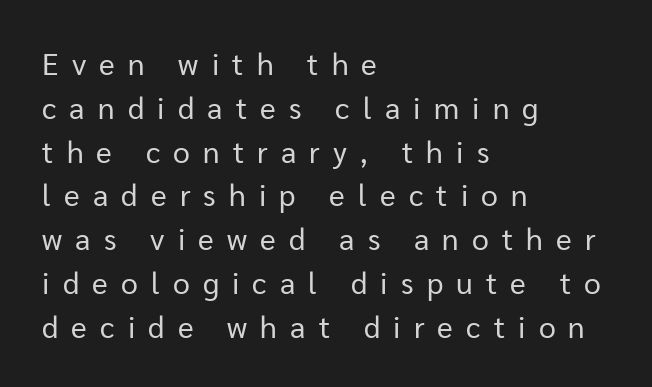
{"serif": "no", "italic": "no", "bold": "no", "weight": "regular", "width": "normal", "stroke_contrast": "low", "x_height": "medium", "monospaced": "no", "underline": "no", "align": "left", "line_spacing": "normal", "line_spacing_ratio": 1.46, "letter_spacing": "wide", "letter_spacing_em": 0.44, "glyph_px": 30}
